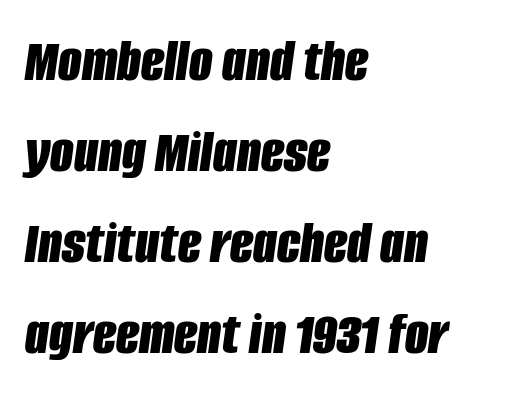
The image shows 61 px bold, condensed type, italic (leaning right); set left-aligned, normal line spacing (1.49x), normal letter spacing, not underlined; low stroke contrast and a large x-height.
